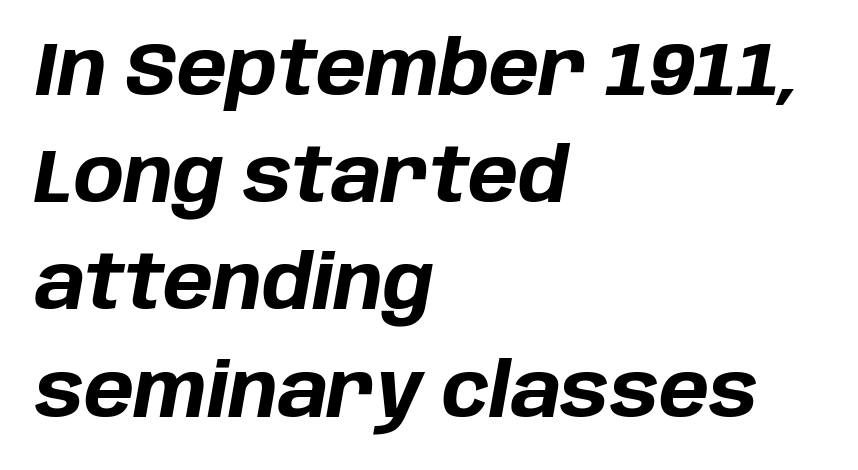
Q: Is the text bold? A: Yes.
Q: Is the text italic (slanted)? A: Yes, it leans right by about 10 degrees.
Q: Is the text underlined? A: No.
Q: How is the paragraph aligned? A: Left-aligned.
Q: Is the spacing between letters normal or unusually wide? A: Normal.
Q: Is the spacing between lines tight, normal or loose? A: Normal.
Q: Width (condensed, normal, or wide)? A: Normal.
Q: Stroke contrast? A: Low.
Q: x-height? A: Large.
Q: Monospaced? A: No.
